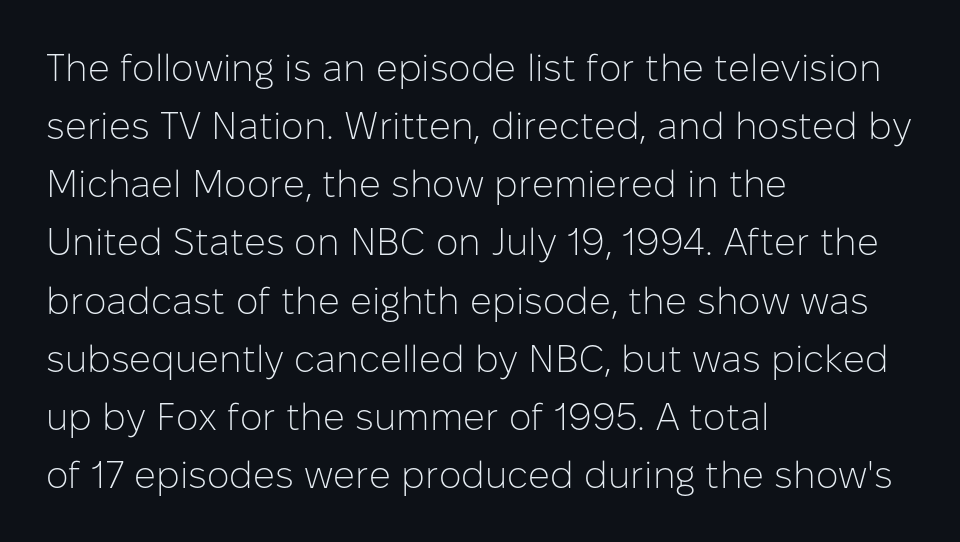
The image shows 38 px light sans-serif type, upright; set left-aligned, normal line spacing (1.53x), normal letter spacing, not underlined; low stroke contrast and a medium x-height.
